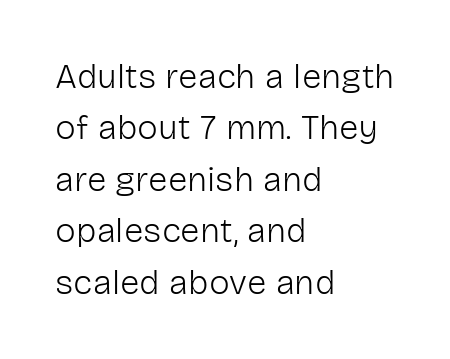
The image shows 35 px light sans-serif type, upright; set left-aligned, normal line spacing (1.47x), normal letter spacing, not underlined; low stroke contrast and a medium x-height.
